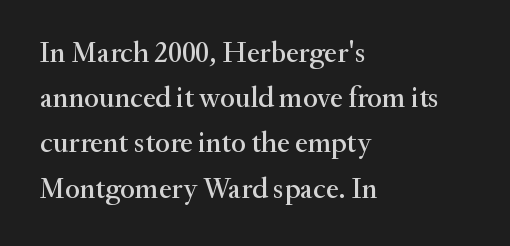
{"serif": "yes", "italic": "no", "width": "normal", "stroke_contrast": "medium", "x_height": "small", "monospaced": "no", "underline": "no", "align": "left", "line_spacing": "normal", "line_spacing_ratio": 1.56, "letter_spacing": "normal", "letter_spacing_em": 0.0, "glyph_px": 29}
